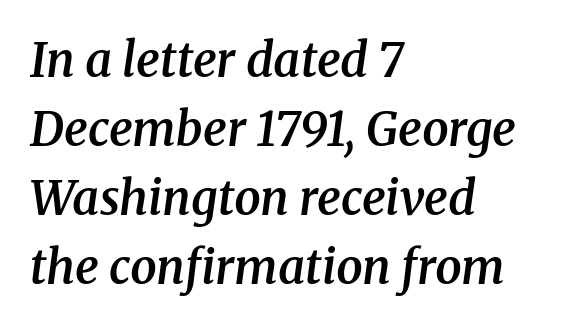
The face used here is proportionally spaced, like ordinary book or web type. These lines were composed using italics. As a designer I'd log this as weight 600, semibold. The rag falls on the right side of this text block. The rendering keeps characters at their native spacing.
